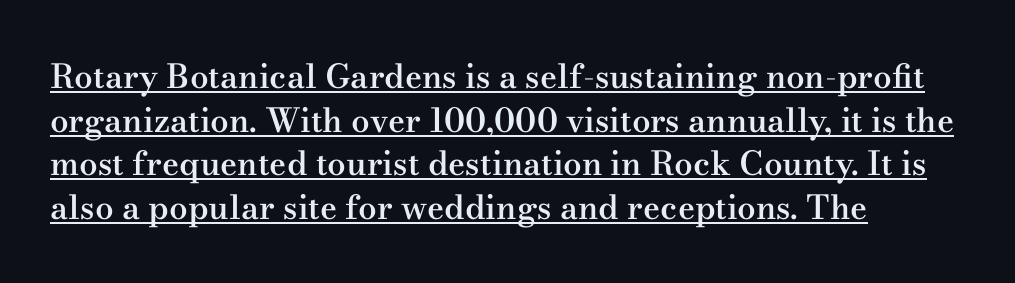
Is there any slant? The stems are plumb. The font family rendered here belongs to the serif group. Every row of glyphs begins at an identical x-position on the left. The rendering uses natural spacing where letterforms have individual widths. The designer left line spacing at the default. In terms of weight, the rendering is demibold, just under bold.
